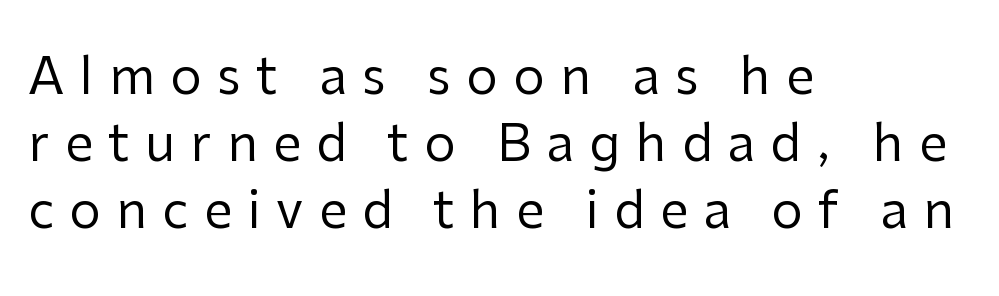
Teacher's note: observe the even left margin — that is flush-left alignment. Do the letters lean? They stand straight. The zone under the glyphs is completely vacant. How are the letters spaced? Widely, with obvious added tracking.
